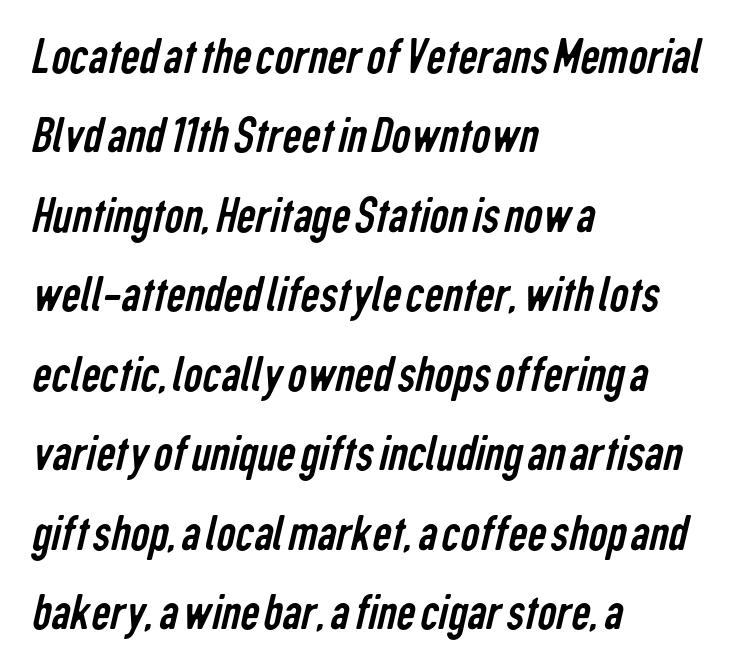
Visually the block forms a straight wall on the left and a jagged coastline on the right. The weight tops out at a normal text grade. Letterform terminals end flat and unadorned throughout the passage. Compared with typical body copy, the letter spacing here is the same. The letters advance in unequal steps, a hallmark of proportional type. Notice how descenders clear the ascenders below comfortably — that's standard leading.
